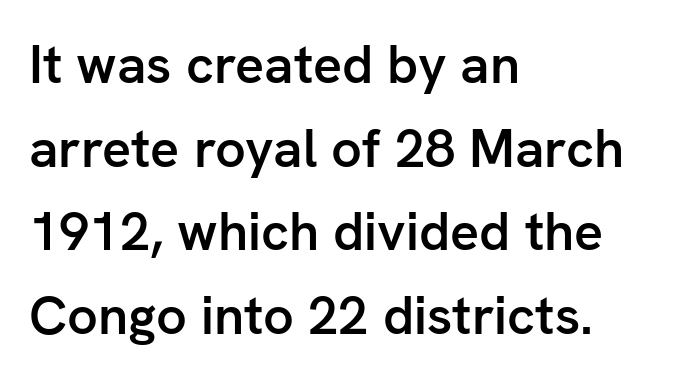
Upright lettering throughout. Grotesque or geometric, the face here clearly has no serifs. You could not count columns in this text — the font is proportionally spaced. Regular leading.
